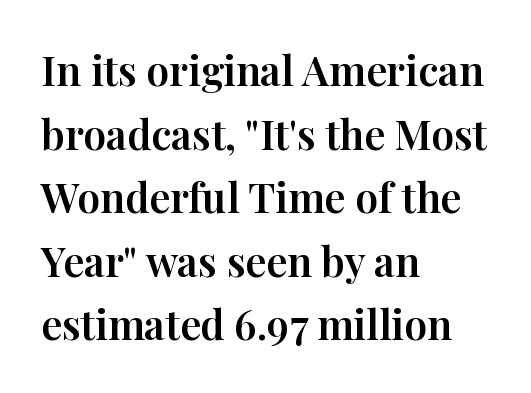
Q: Is the text italic (slanted)? A: No, it is upright.
Q: Is the typeface a serif or a sans-serif typeface? A: Serif.
Q: Is the text underlined? A: No.
Q: How is the paragraph aligned? A: Left-aligned.
Q: Is the spacing between letters normal or unusually wide? A: Normal.
Q: Is the spacing between lines tight, normal or loose? A: Normal.
Q: Width (condensed, normal, or wide)? A: Normal.
Q: Stroke contrast? A: High.
Q: x-height? A: Medium.
Q: Monospaced? A: No.
